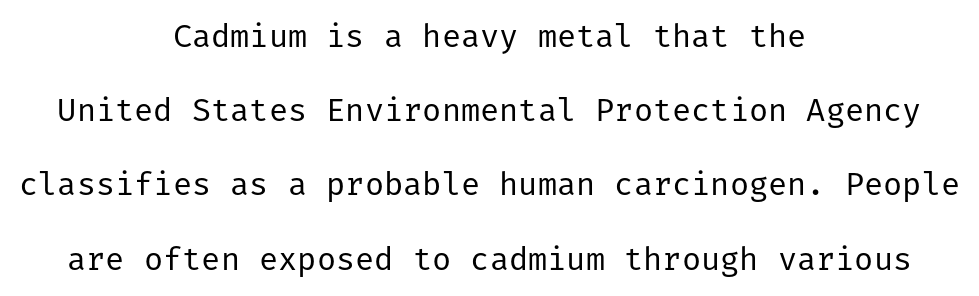
{"serif": "no", "italic": "no", "bold": "no", "weight": "regular", "width": "normal", "stroke_contrast": "low", "x_height": "medium", "underline": "no", "align": "center", "line_spacing": "loose", "line_spacing_ratio": 2.32, "letter_spacing": "normal", "letter_spacing_em": 0.0, "glyph_px": 32}
